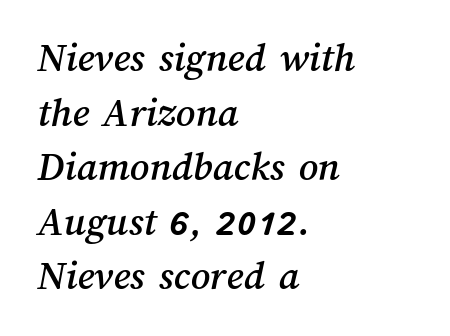
The image shows 42 px text type; set left-aligned, normal line spacing (1.3x), normal letter spacing, not underlined; medium stroke contrast and a medium x-height.
